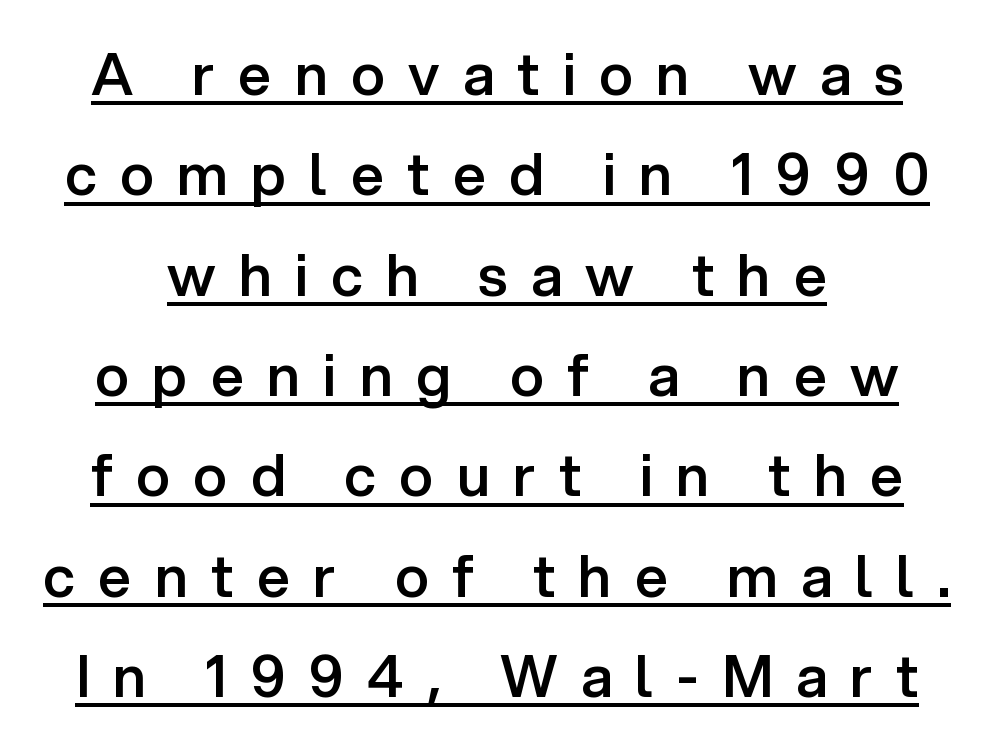
Every stem runs plumb, perpendicular to the baseline. Tracking here is generous; glyphs stand well apart from one another. These lines carry some extra weight — a demibold, not a full bold. This sample carries an underscore along the baseline area. To sum up the face: it is a sans, with no serifs.
